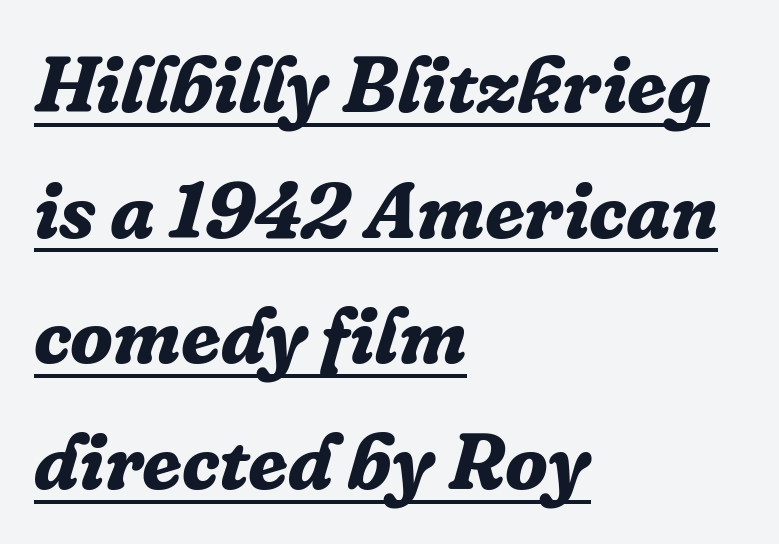
Note the varied advance widths — an 'i' is clearly narrower than an 'm'. How would I describe the line gaps? Plain and ordinary. A rule runs beneath these lines of type. Chunky letters — that's bold for sure.
